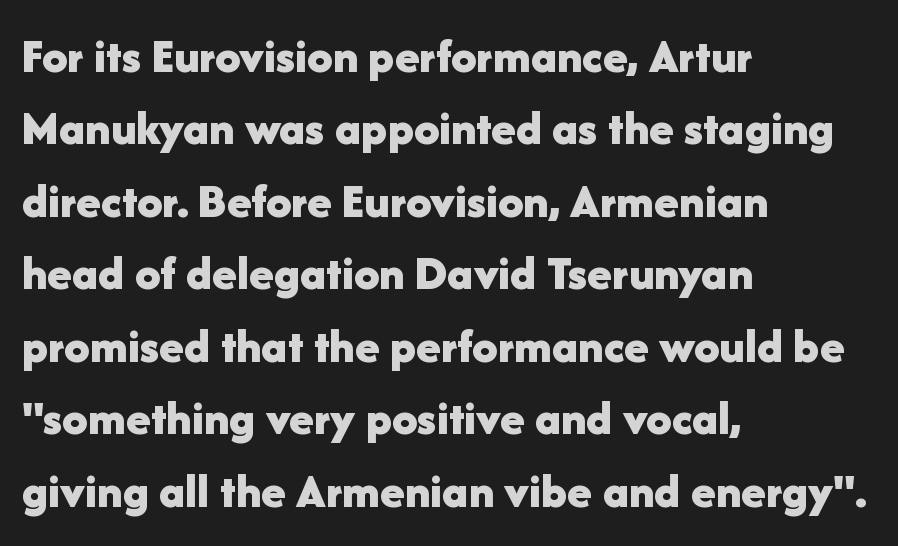
The image shows 50 px bold sans-serif type, upright; set left-aligned, normal line spacing (1.45x), normal letter spacing, not underlined; low stroke contrast and a medium x-height.
